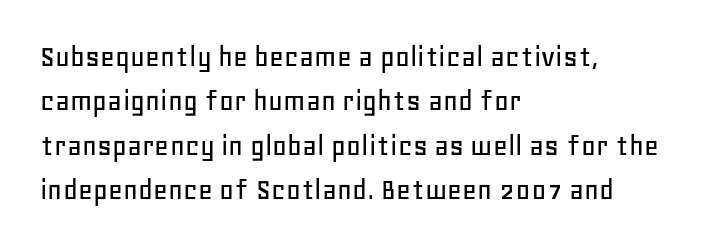
{"serif": "no", "italic": "no", "width": "normal", "stroke_contrast": "low", "x_height": "large", "monospaced": "no", "underline": "no", "align": "left", "line_spacing": "normal", "line_spacing_ratio": 1.39, "letter_spacing": "normal", "letter_spacing_em": 0.0, "glyph_px": 32}
